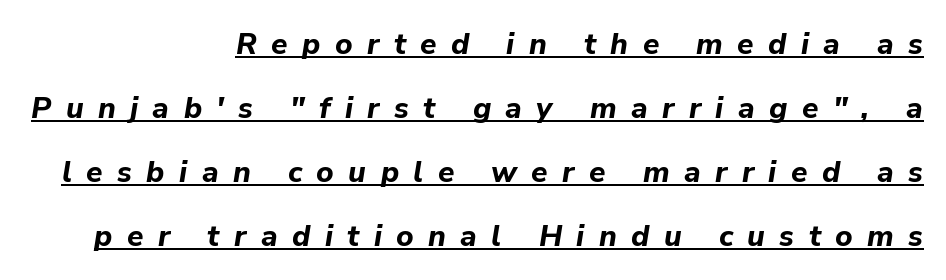
Q: Is the text bold? A: Yes.
Q: Is the text italic (slanted)? A: Yes, it leans right by about 9 degrees.
Q: Is the text underlined? A: Yes.
Q: How is the paragraph aligned? A: Right-aligned.
Q: Is the spacing between letters normal or unusually wide? A: Unusually wide.
Q: Is the spacing between lines tight, normal or loose? A: Loose.
Q: Width (condensed, normal, or wide)? A: Normal.
Q: Stroke contrast? A: Low.
Q: x-height? A: Medium.
Q: Monospaced? A: No.
